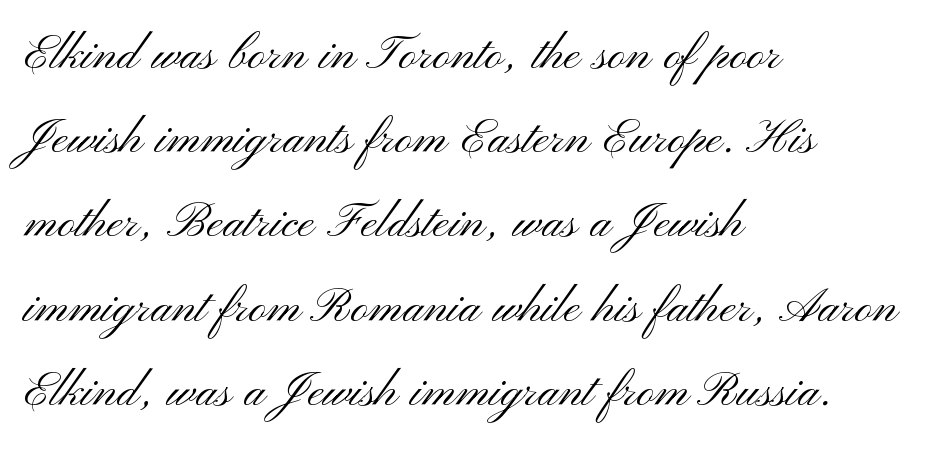
The string is rendered with underlining switched off. One-word summary of the alignment: left. Grotesque or geometric, the face here clearly has no serifs. The letterforms sit at book weight or below.
